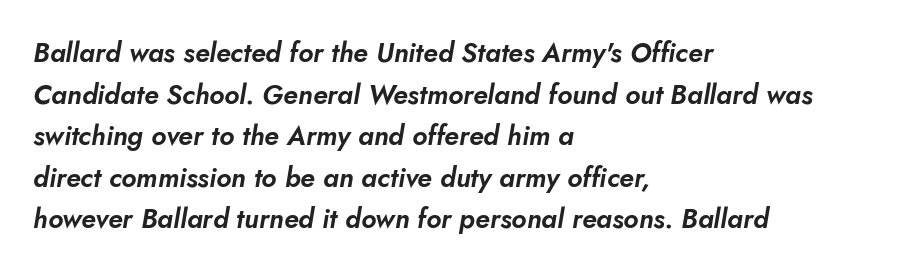
{"italic": "yes", "lean": "right", "slant_degrees": 10, "underline": "no", "align": "left", "line_spacing": "normal", "line_spacing_ratio": 1.54, "letter_spacing": "normal", "letter_spacing_em": 0.0, "glyph_px": 27}
